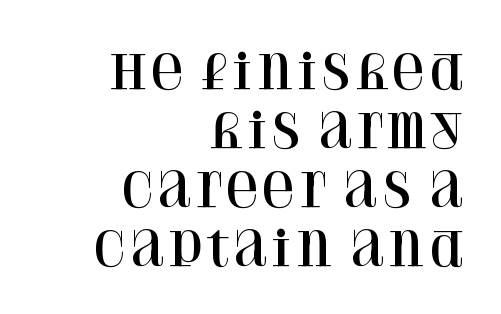
The image shows 46 px serif type, upright; set right-aligned, normal line spacing (1.28x), normal letter spacing, not underlined; high stroke contrast and a large x-height.
